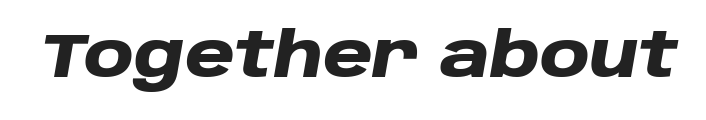
Q: Is the text bold? A: Yes.
Q: Is the text italic (slanted)? A: Yes, it leans right by about 10 degrees.
Q: Is the text underlined? A: No.
Q: Is the spacing between letters normal or unusually wide? A: Normal.
Q: Width (condensed, normal, or wide)? A: Wide.
Q: Stroke contrast? A: Low.
Q: x-height? A: Large.
Q: Monospaced? A: No.
